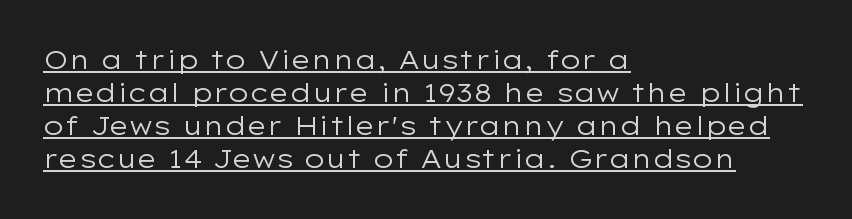
The image shows 26 px text type, upright; set left-aligned, normal line spacing (1.27x), normal letter spacing, underlined.
